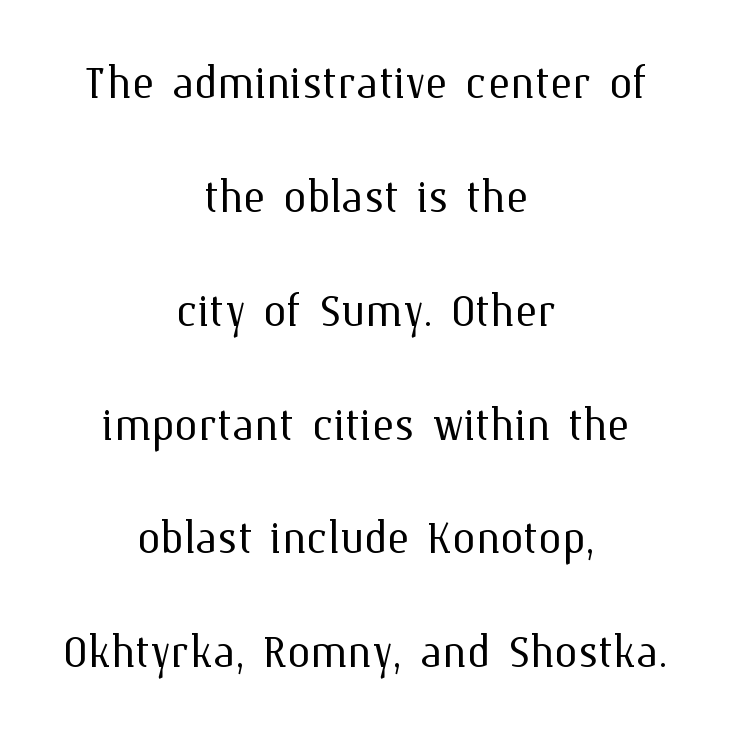
{"italic": "no", "bold": "no", "weight": "light", "width": "normal", "stroke_contrast": "medium", "x_height": "medium", "monospaced": "no", "underline": "no", "align": "center", "line_spacing": "loose", "line_spacing_ratio": 1.93, "letter_spacing": "normal", "letter_spacing_em": 0.0, "glyph_px": 59}
